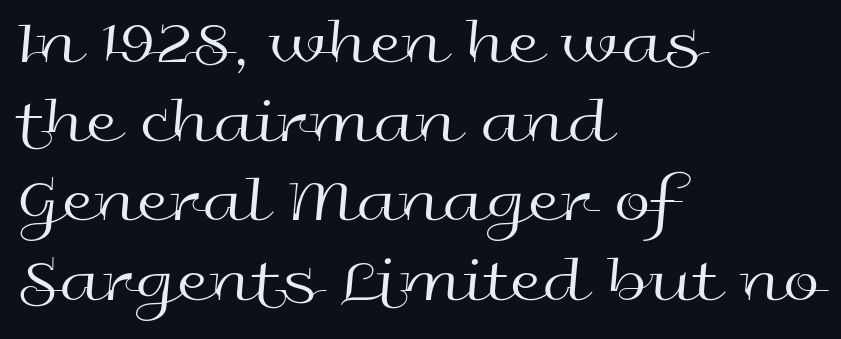
The image shows 66 px regular-weight, wide sans-serif type, upright; set left-aligned, line spacing 1.2x, normal letter spacing, not underlined; a medium x-height.
